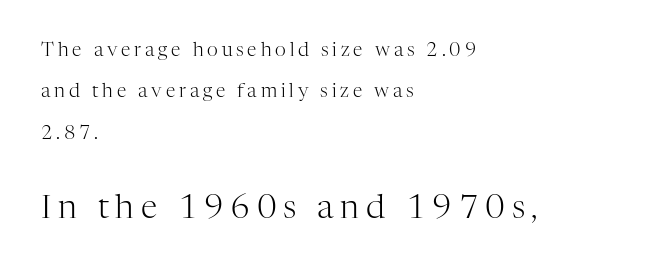
Q: Is the text bold? A: No.
Q: Is the text italic (slanted)? A: No, it is upright.
Q: Is the typeface a serif or a sans-serif typeface? A: Serif.
Q: Is the text underlined? A: No.
Q: How is the paragraph aligned? A: Left-aligned.
Q: Is the spacing between letters normal or unusually wide? A: Unusually wide.
Q: Is the spacing between lines tight, normal or loose? A: Loose.
Q: Which block of text is set in a larger size, the first (top) or the second (bottom)? A: The second (bottom) one.
Q: Width (condensed, normal, or wide)? A: Normal.
Q: Stroke contrast? A: High.
Q: x-height? A: Medium.
Q: Monospaced? A: No.
